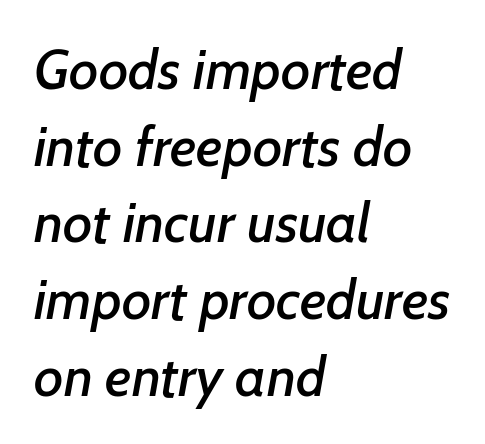
Q: Is the typeface a serif or a sans-serif typeface? A: Sans-serif.
Q: Is the text underlined? A: No.
Q: How is the paragraph aligned? A: Left-aligned.
Q: Is the spacing between letters normal or unusually wide? A: Normal.
Q: Is the spacing between lines tight, normal or loose? A: Normal.
Q: Width (condensed, normal, or wide)? A: Normal.
Q: Stroke contrast? A: Low.
Q: x-height? A: Medium.
Q: Monospaced? A: No.
